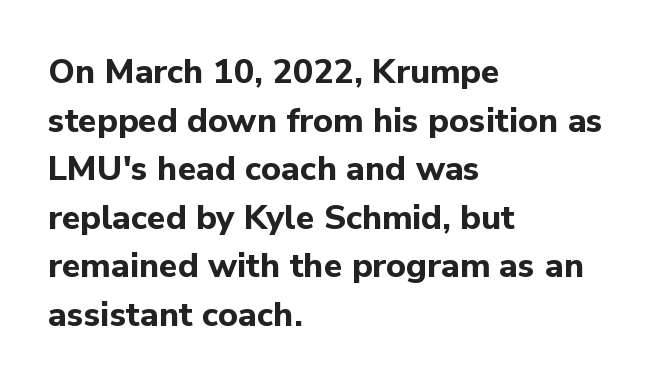
{"serif": "no", "italic": "no", "bold": "yes", "weight": "bold", "width": "normal", "stroke_contrast": "low", "x_height": "medium", "monospaced": "no", "underline": "no", "align": "left", "line_spacing": "normal", "line_spacing_ratio": 1.43, "letter_spacing": "normal", "letter_spacing_em": 0.0, "glyph_px": 34}
